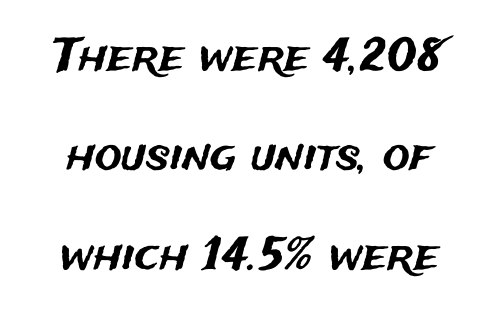
Q: Is the text italic (slanted)? A: Yes.
Q: Is the typeface a serif or a sans-serif typeface? A: Sans-serif.
Q: Is the text underlined? A: No.
Q: How is the paragraph aligned? A: Centered.
Q: Is the spacing between letters normal or unusually wide? A: Normal.
Q: Is the spacing between lines tight, normal or loose? A: Loose.
Q: Width (condensed, normal, or wide)? A: Normal.
Q: Stroke contrast? A: Medium.
Q: x-height? A: Medium.
Q: Monospaced? A: No.
